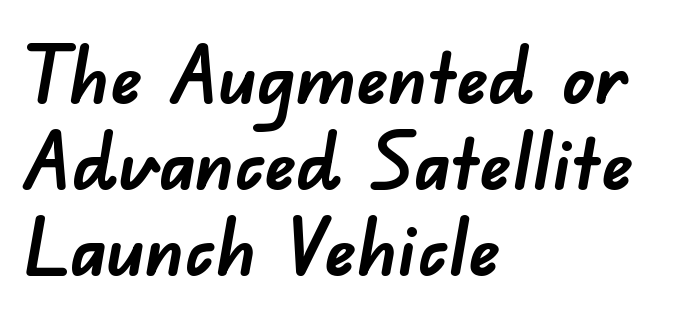
Q: Is the text bold? A: Yes.
Q: Is the typeface a serif or a sans-serif typeface? A: Sans-serif.
Q: Is the text underlined? A: No.
Q: How is the paragraph aligned? A: Left-aligned.
Q: Is the spacing between letters normal or unusually wide? A: Normal.
Q: Is the spacing between lines tight, normal or loose? A: Tight.
Q: Width (condensed, normal, or wide)? A: Normal.
Q: Stroke contrast? A: Low.
Q: x-height? A: Small.
Q: Monospaced? A: No.
